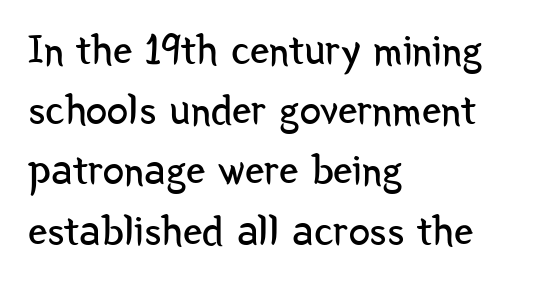
The words here are not underlined. The line-height multiplier appears to be the usual default. Classification — sans serif. Line beginnings align vertically; line endings do not. The letters stand upright; this is a roman face. The letters advance in unequal steps, a hallmark of proportional type.
